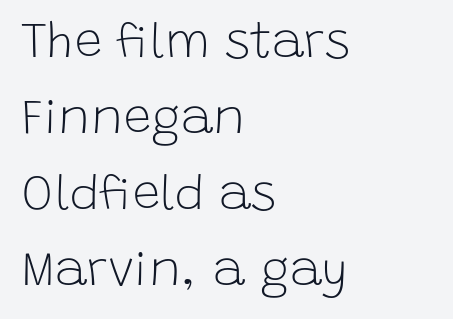
Q: Is the text bold? A: No.
Q: Is the text italic (slanted)? A: No, it is upright.
Q: Is the typeface a serif or a sans-serif typeface? A: Sans-serif.
Q: Is the text underlined? A: No.
Q: How is the paragraph aligned? A: Left-aligned.
Q: Is the spacing between letters normal or unusually wide? A: Normal.
Q: Is the spacing between lines tight, normal or loose? A: Normal.
Q: Width (condensed, normal, or wide)? A: Normal.
Q: Stroke contrast? A: Low.
Q: x-height? A: Large.
Q: Monospaced? A: No.
